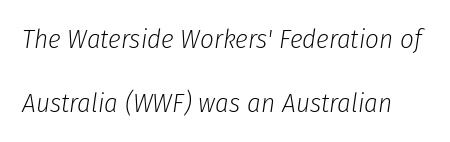
The image shows 27 px text type, italic (leaning right); set loose line spacing (2.37x), normal letter spacing, not underlined.
